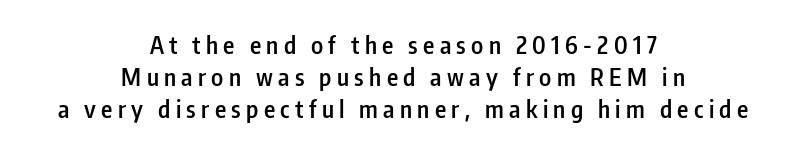
{"italic": "no", "bold": "semi", "underline": "no", "align": "center", "line_spacing": "normal", "line_spacing_ratio": 1.34, "letter_spacing": "wide", "letter_spacing_em": 0.22, "glyph_px": 24}
